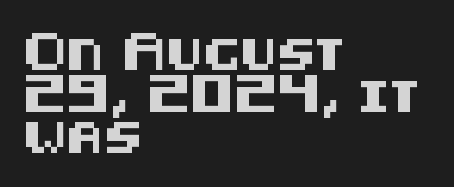
This rendering features lettering with no underline. Serifs: no, the terminals of the letterforms are clean. Each word holds together tightly as a unit, with standard inter-letter gaps. Every character sits straight up, as roman type does. The rows are spaced the way most documents space them.
